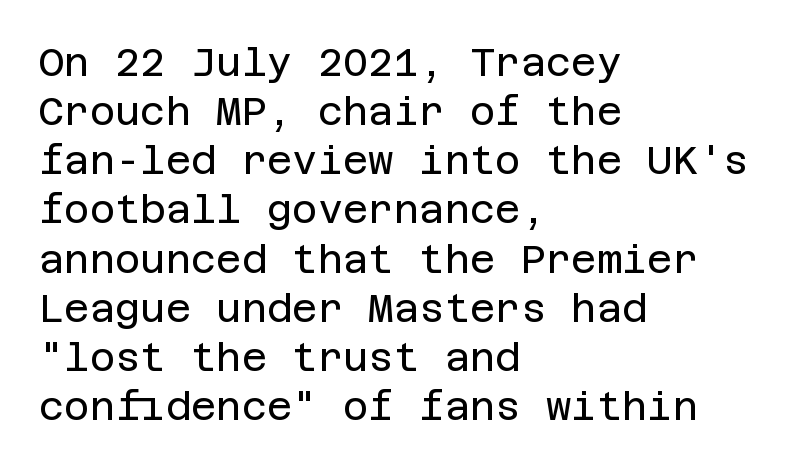
This rendering leaves character spacing at its baseline value. Weight: regular or lighter. The block of text has a typical density, with ordinary space between rows. The gap between lines stays unmarked.
